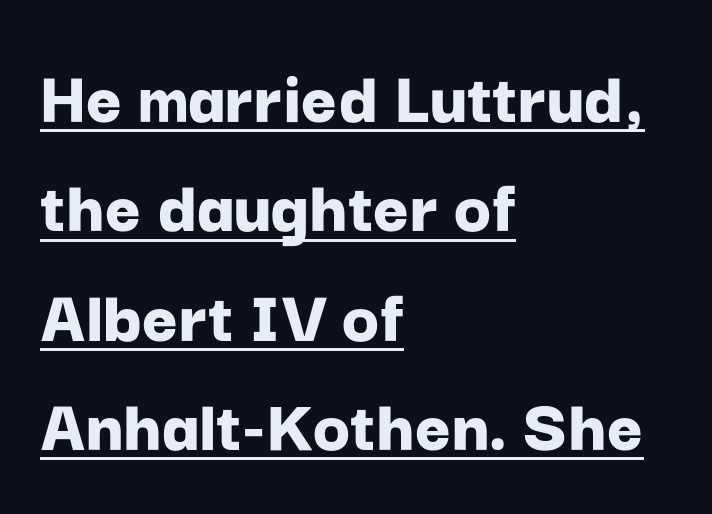
Q: Is the text bold? A: Yes.
Q: Is the text italic (slanted)? A: No, it is upright.
Q: Is the typeface a serif or a sans-serif typeface? A: Sans-serif.
Q: Is the text underlined? A: Yes.
Q: How is the paragraph aligned? A: Left-aligned.
Q: Is the spacing between letters normal or unusually wide? A: Normal.
Q: Is the spacing between lines tight, normal or loose? A: Normal.
Q: Width (condensed, normal, or wide)? A: Normal.
Q: Stroke contrast? A: Low.
Q: x-height? A: Medium.
Q: Monospaced? A: No.
